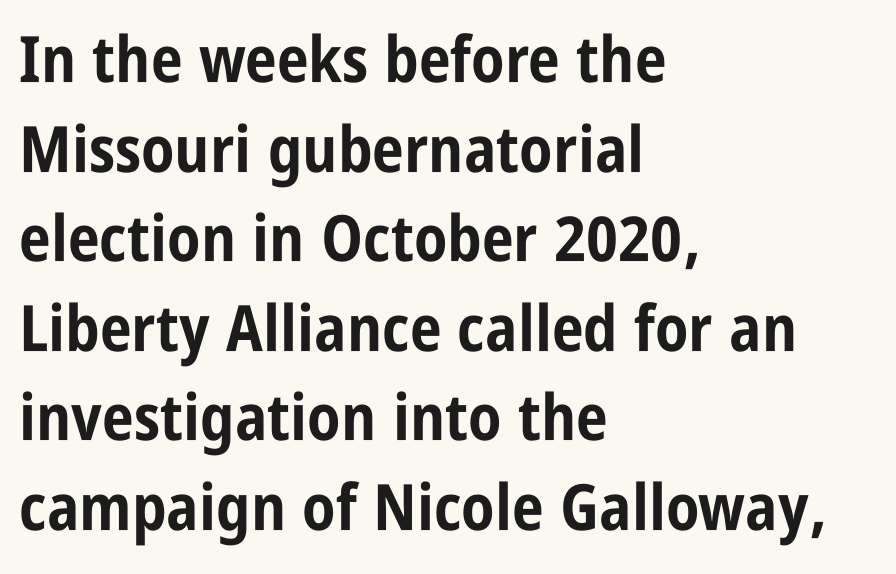
Q: Is the text bold? A: Yes.
Q: Is the text italic (slanted)? A: No, it is upright.
Q: Is the typeface a serif or a sans-serif typeface? A: Sans-serif.
Q: Is the text underlined? A: No.
Q: How is the paragraph aligned? A: Left-aligned.
Q: Is the spacing between letters normal or unusually wide? A: Normal.
Q: Is the spacing between lines tight, normal or loose? A: Normal.
Q: Width (condensed, normal, or wide)? A: Condensed.
Q: Stroke contrast? A: Low.
Q: x-height? A: Large.
Q: Monospaced? A: No.
